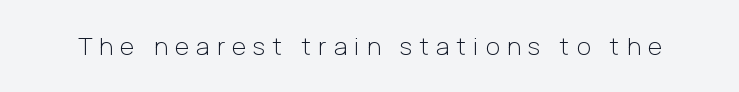
If you drew a line through each stem, it would be perfectly vertical. The letterforms sit at book weight or below. Glyph-to-glyph distance is far greater than everyday printed text. Has an underline been added? It has not.
